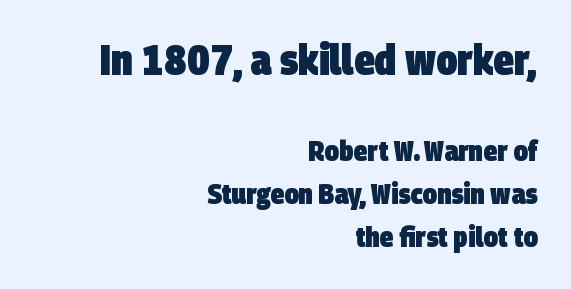
This sample has the flowing, uneven cadence of proportional lettering. Type size steps down from the first block to the second. Letters rest on an invisible, unmarked baseline. The face used here is rendered with its standard letterfit. Are there feet on the stems? There aren't — it's a sans. Quick note: interline space is typical.
